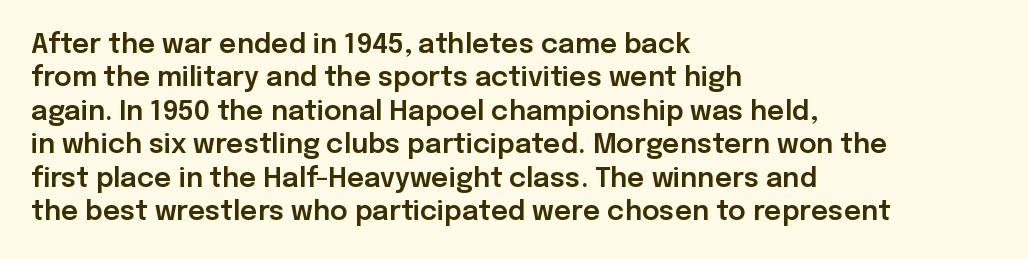
The image shows 27 px text type, upright; set left-aligned, line spacing 1.24x, normal letter spacing, not underlined.
